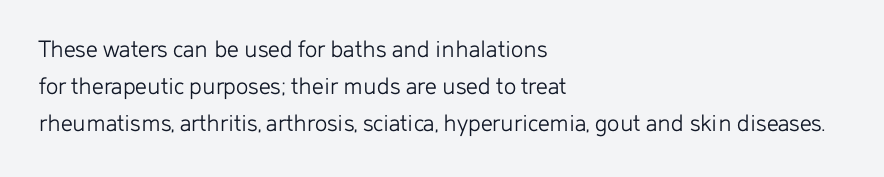
The rendering anchors every line to the left-hand side. A clean baseline with only descenders dipping below it. No chunkiness to these letters — they're not bold. Leading matches the norm, producing a regular column. Ascenders rise straight up at ninety degrees. Nobody touched the tracking dial on this one.
